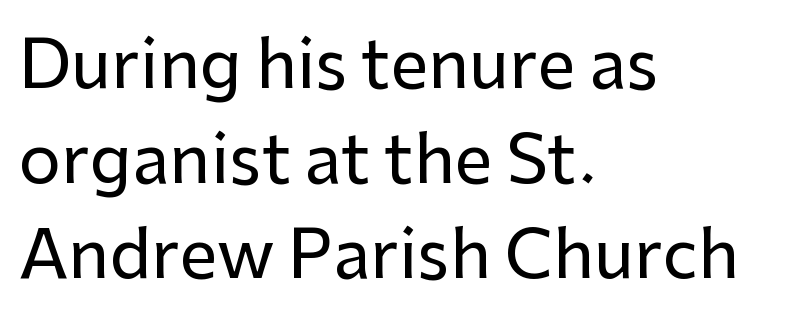
The image shows 67 px sans-serif type, upright; set left-aligned, normal line spacing (1.42x), normal letter spacing, not underlined; low stroke contrast and a medium x-height.
